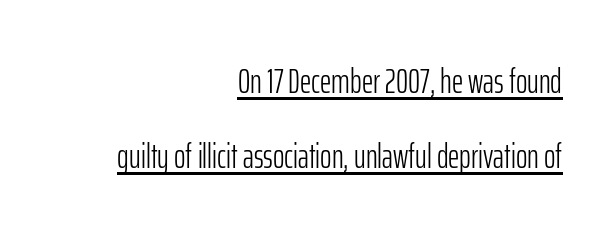
Q: Is the text bold? A: No.
Q: Is the text italic (slanted)? A: No, it is upright.
Q: Is the typeface a serif or a sans-serif typeface? A: Sans-serif.
Q: Is the text underlined? A: Yes.
Q: How is the paragraph aligned? A: Right-aligned.
Q: Is the spacing between letters normal or unusually wide? A: Normal.
Q: Is the spacing between lines tight, normal or loose? A: Loose.
Q: Width (condensed, normal, or wide)? A: Condensed.
Q: Stroke contrast? A: Low.
Q: x-height? A: Medium.
Q: Monospaced? A: No.
